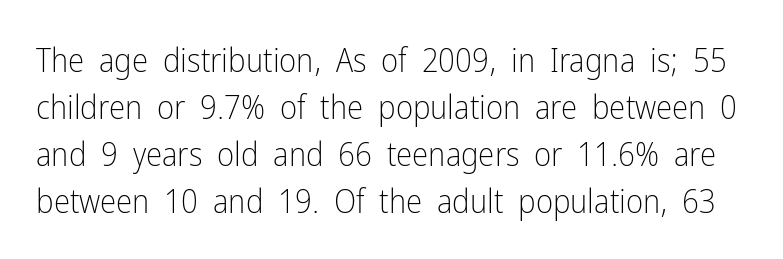
Q: Is the text bold? A: No.
Q: Is the text italic (slanted)? A: No, it is upright.
Q: Is the typeface a serif or a sans-serif typeface? A: Sans-serif.
Q: Is the text underlined? A: No.
Q: Is the spacing between letters normal or unusually wide? A: Normal.
Q: Is the spacing between lines tight, normal or loose? A: Normal.
Q: Width (condensed, normal, or wide)? A: Condensed.
Q: Stroke contrast? A: Low.
Q: x-height? A: Medium.
Q: Monospaced? A: No.
